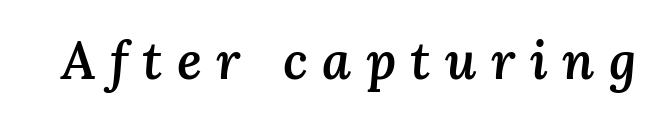
{"italic": "yes", "lean": "right", "slant_degrees": 3, "bold": "semi", "weight": "semibold", "width": "normal", "stroke_contrast": "medium", "x_height": "medium", "monospaced": "no", "underline": "no", "letter_spacing": "wide", "letter_spacing_em": 0.27, "glyph_px": 53}
